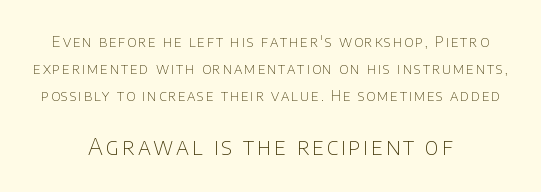
A quiet, ordinary-to-light weight characterises the typeface. Underline: absent. Compared with a flush-left layout, this one balances lines on the center instead. These lines were composed using upright roman letters. The face used here appears at its bigger size in the lower chunk.
